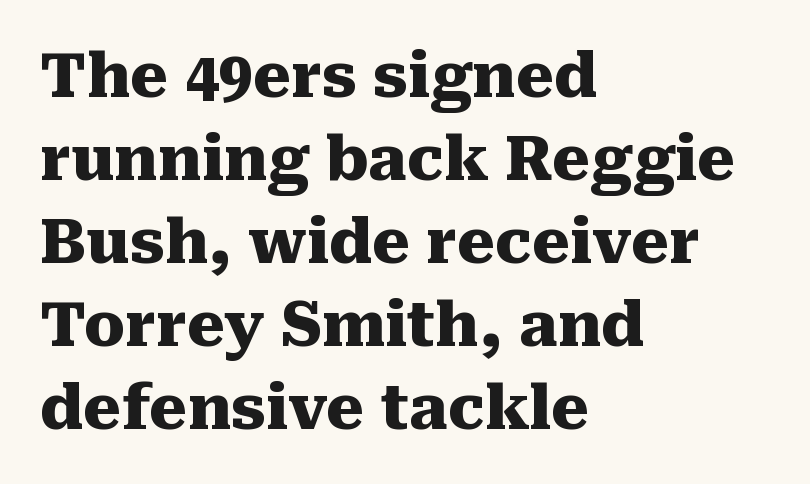
The image shows 61 px heavy serif type, upright; set left-aligned, normal line spacing (1.36x), normal letter spacing, not underlined; medium stroke contrast and a medium x-height.
